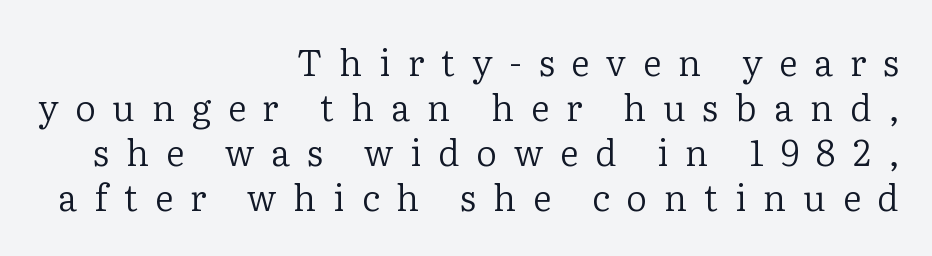
A roman cut, with each character standing at attention. This sample has the flowing, uneven cadence of proportional lettering. To sum up the face: it has serifs. Has an underline been added? It has not. The gaps between neighbouring characters are conspicuously large. How would I describe the line gaps? Plain and ordinary.
